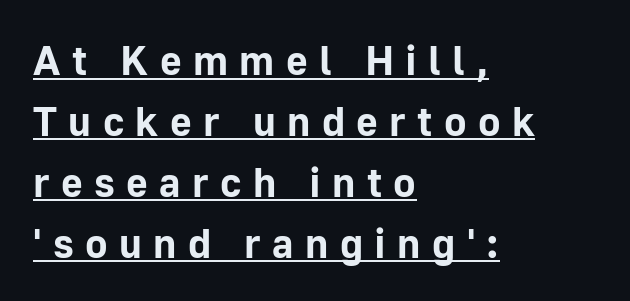
The image shows 42 px bold sans-serif type, upright; set left-aligned, normal line spacing (1.45x), unusually wide letter spacing (+0.27 em), underlined; low stroke contrast and a medium x-height.
